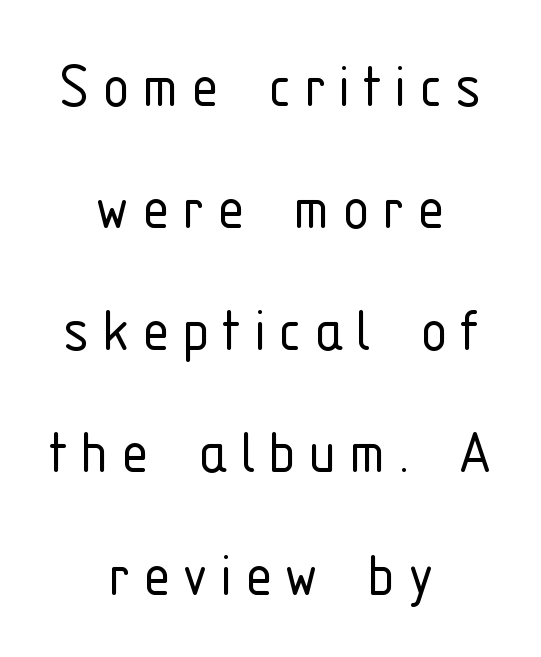
{"serif": "no", "italic": "no", "bold": "no", "weight": "light", "width": "condensed", "stroke_contrast": "low", "x_height": "medium", "monospaced": "no", "underline": "no", "align": "center", "line_spacing_ratio": 1.77, "glyph_px": 69}
